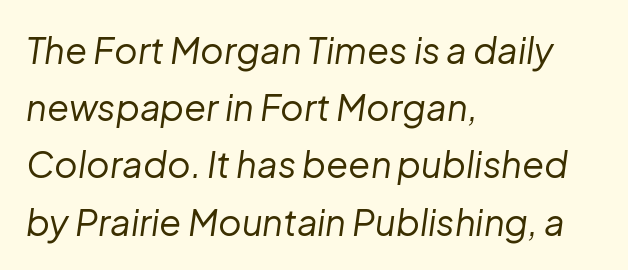
{"italic": "yes", "lean": "right", "slant_degrees": 8, "bold": "no", "weight": "regular", "width": "normal", "stroke_contrast": "low", "x_height": "medium", "monospaced": "no", "underline": "no", "align": "left", "line_spacing": "normal", "line_spacing_ratio": 1.59, "letter_spacing": "normal", "letter_spacing_em": 0.0, "glyph_px": 36}
